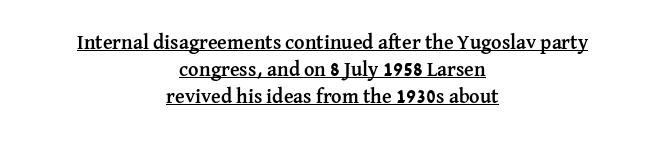
The image shows 20 px bold type, upright; set centered, normal line spacing (1.36x), normal letter spacing, underlined.
